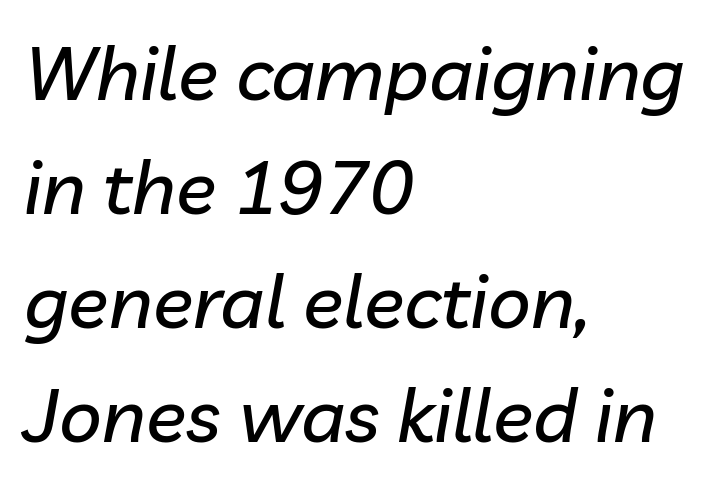
No word sits above an underline. Quick note: italic. The tracking reads as untouched default to a designer's eye. Proportional: the letters do not fall into vertical columns. Alignment: flush left.
